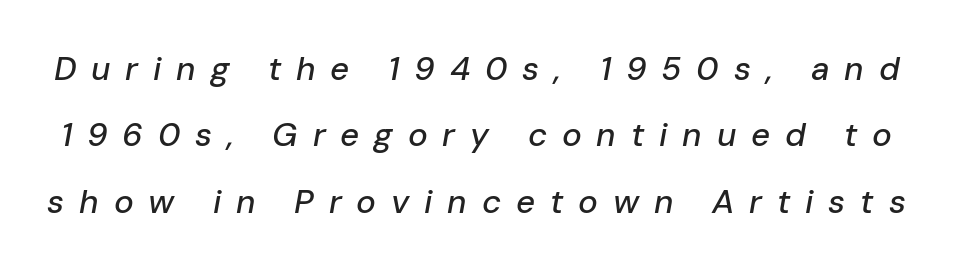
Q: Is the text italic (slanted)? A: Yes, it leans right by about 10 degrees.
Q: Is the text underlined? A: No.
Q: Is the spacing between letters normal or unusually wide? A: Unusually wide.
Q: Is the spacing between lines tight, normal or loose? A: Loose.
Q: Width (condensed, normal, or wide)? A: Normal.
Q: Stroke contrast? A: Low.
Q: x-height? A: Medium.
Q: Monospaced? A: No.
